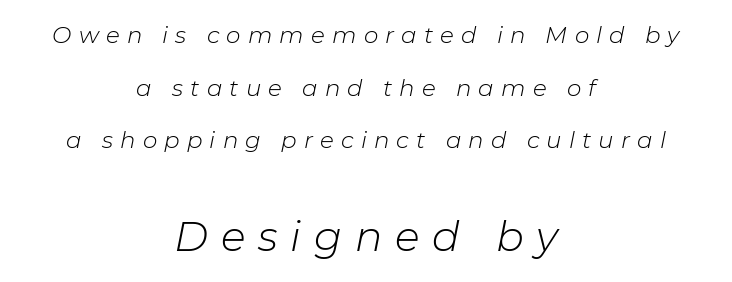
{"italic": "yes", "lean": "right", "slant_degrees": 11, "bold": "no", "weight": "light", "width": "normal", "stroke_contrast": "low", "x_height": "medium", "monospaced": "no", "underline": "no", "align": "center", "line_spacing": "loose", "line_spacing_ratio": 2.29, "letter_spacing": "wide", "letter_spacing_em": 0.31, "larger_block": "second", "size_ratio": 1.78, "glyph_px": 41}
